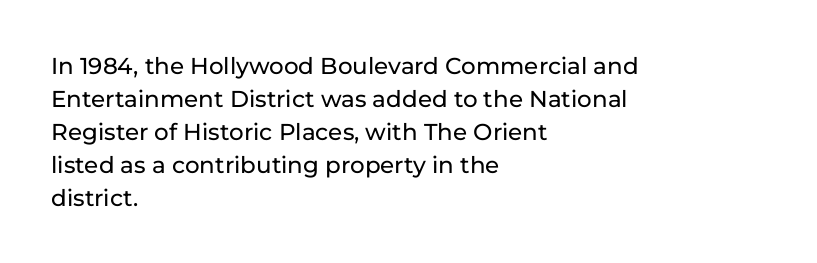
Plain, unruled lines of type. Letter spacing: default. Quick note: interline space is typical. Does the lettering tilt? It doesn't — this is upright. One-word summary of the alignment: left.
